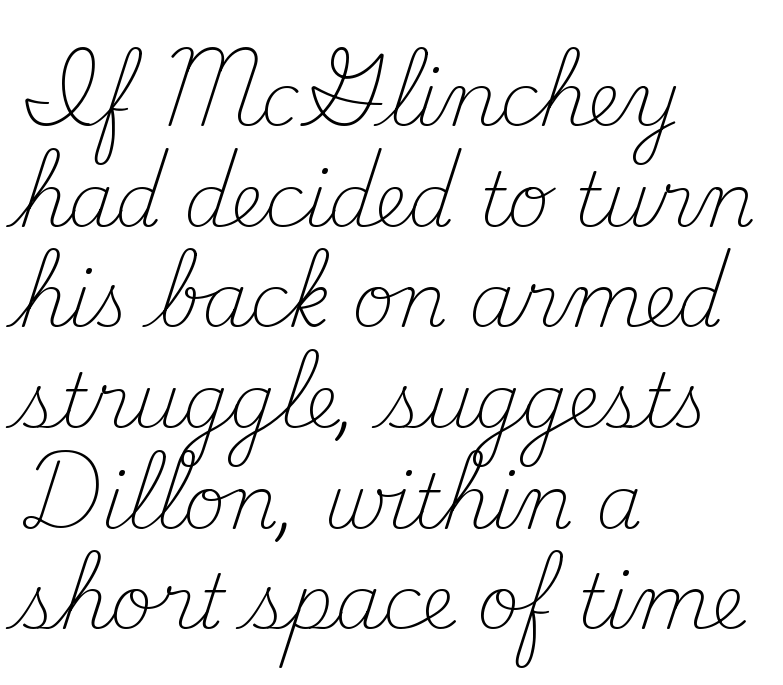
The image shows 74 px light serif type; set left-aligned, normal line spacing (1.36x), normal letter spacing, not underlined; medium stroke contrast and a small x-height.
